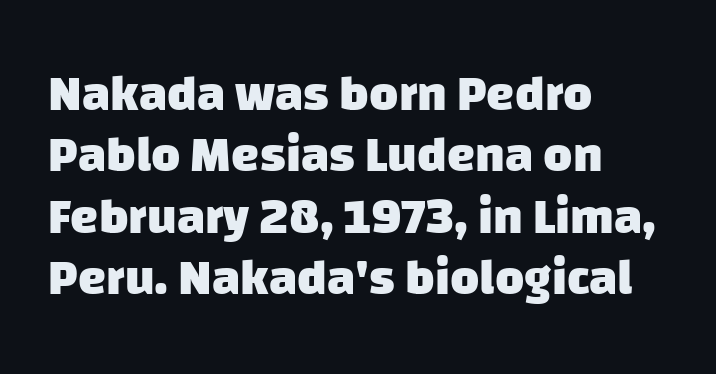
Look at the tracking — it's just the regular setting, nothing added. Character widths vary here, with narrow letters taking less room than wide ones. The sample has been set heavy, in full bold. Stroke terminals: plain, sans-serif. Line beginnings align vertically; line endings do not. This rendering features lettering with no underline.
